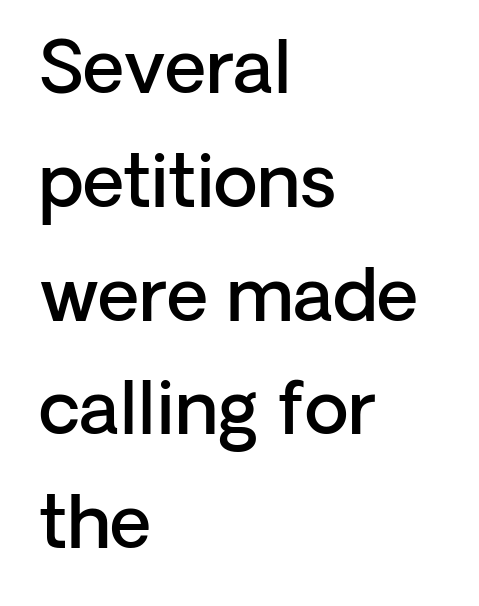
{"serif": "no", "italic": "no", "bold": "semi", "weight": "semibold", "width": "normal", "stroke_contrast": "low", "x_height": "medium", "monospaced": "no", "underline": "no", "align": "left", "line_spacing": "normal", "line_spacing_ratio": 1.58, "letter_spacing": "normal", "letter_spacing_em": 0.0, "glyph_px": 72}
